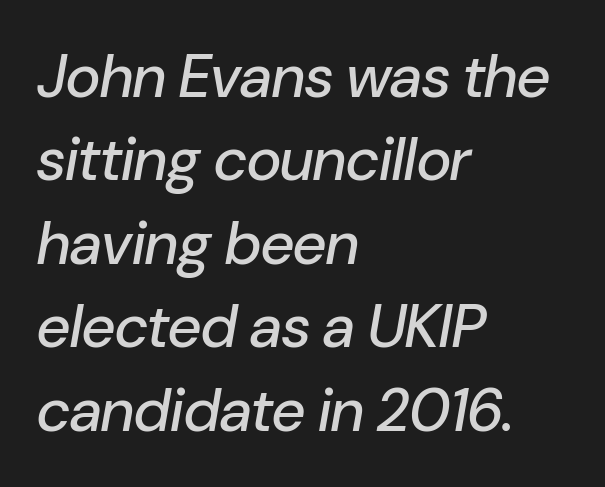
Q: Is the text italic (slanted)? A: Yes, it leans right by about 10 degrees.
Q: Is the text underlined? A: No.
Q: How is the paragraph aligned? A: Left-aligned.
Q: Is the spacing between letters normal or unusually wide? A: Normal.
Q: Is the spacing between lines tight, normal or loose? A: Normal.
Q: Width (condensed, normal, or wide)? A: Normal.
Q: Stroke contrast? A: Low.
Q: x-height? A: Medium.
Q: Monospaced? A: No.
